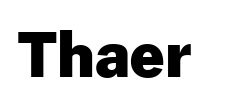
{"serif": "no", "italic": "no", "bold": "yes", "weight": "heavy", "width": "normal", "stroke_contrast": "low", "x_height": "medium", "monospaced": "no", "underline": "no", "letter_spacing": "normal", "letter_spacing_em": 0.0, "glyph_px": 61}
